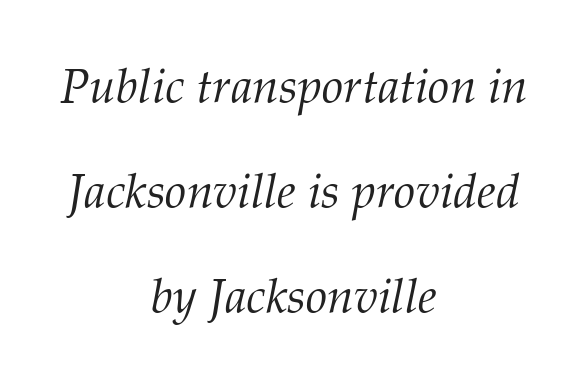
Q: Is the text bold? A: No.
Q: Is the text italic (slanted)? A: Yes, it leans right by about 12 degrees.
Q: Is the typeface a serif or a sans-serif typeface? A: Serif.
Q: Is the text underlined? A: No.
Q: How is the paragraph aligned? A: Centered.
Q: Is the spacing between letters normal or unusually wide? A: Normal.
Q: Is the spacing between lines tight, normal or loose? A: Loose.
Q: Width (condensed, normal, or wide)? A: Normal.
Q: Stroke contrast? A: Medium.
Q: x-height? A: Medium.
Q: Monospaced? A: No.
